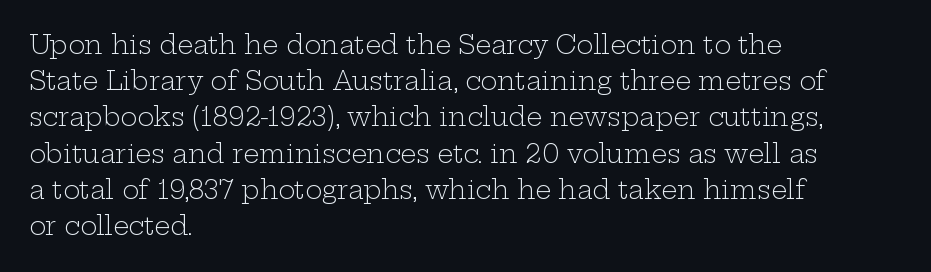
Q: Is the text bold? A: No.
Q: Is the text italic (slanted)? A: No, it is upright.
Q: Is the text underlined? A: No.
Q: How is the paragraph aligned? A: Left-aligned.
Q: Is the spacing between letters normal or unusually wide? A: Normal.
Q: Is the spacing between lines tight, normal or loose? A: Normal.
